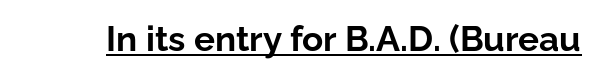
{"serif": "no", "italic": "no", "bold": "yes", "weight": "bold", "width": "normal", "stroke_contrast": "low", "x_height": "medium", "monospaced": "no", "underline": "yes", "letter_spacing": "normal", "letter_spacing_em": 0.0, "glyph_px": 35}
